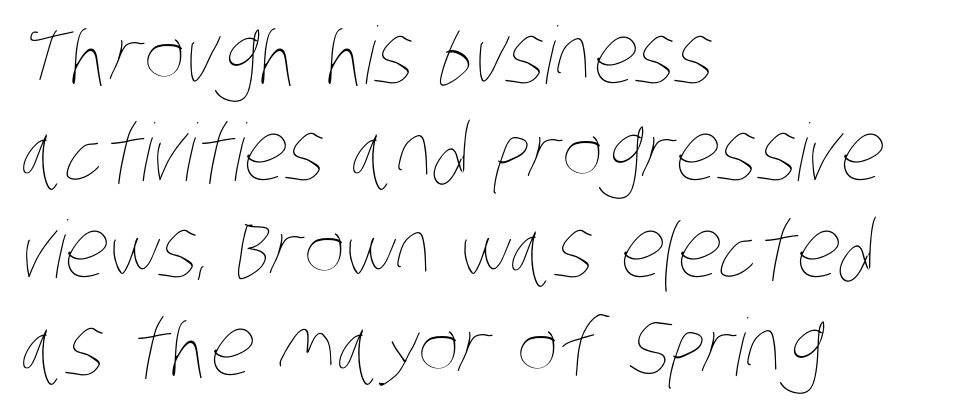
Q: Is the text bold? A: No.
Q: Is the text underlined? A: No.
Q: How is the paragraph aligned? A: Left-aligned.
Q: Is the spacing between letters normal or unusually wide? A: Normal.
Q: Width (condensed, normal, or wide)? A: Condensed.
Q: Stroke contrast? A: Low.
Q: x-height? A: Large.
Q: Monospaced? A: No.
